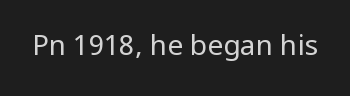
The image shows 28 px regular-weight, condensed sans-serif type, upright; set normal letter spacing, not underlined; low stroke contrast and a large x-height.
